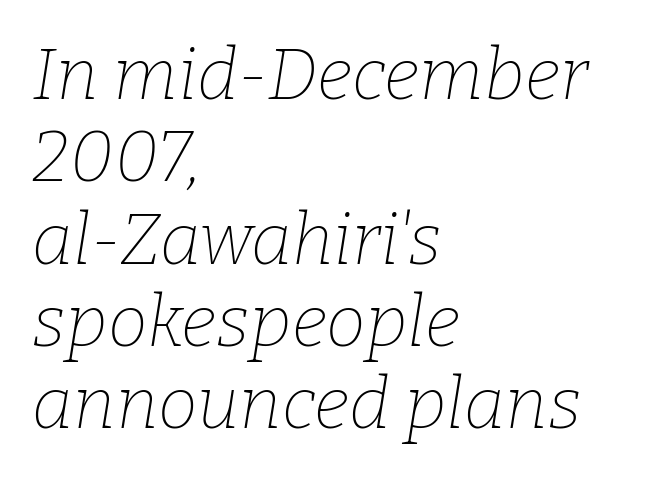
Here the designer chose a conventional face with non-uniform glyph widths. The ragged edge is on the right, which tells us the setting is flush left. A typesetter would label this face a serif. Nobody touched the tracking dial on this one. Letters have the restrained weight of plain body copy at most. The words here are not underlined.
